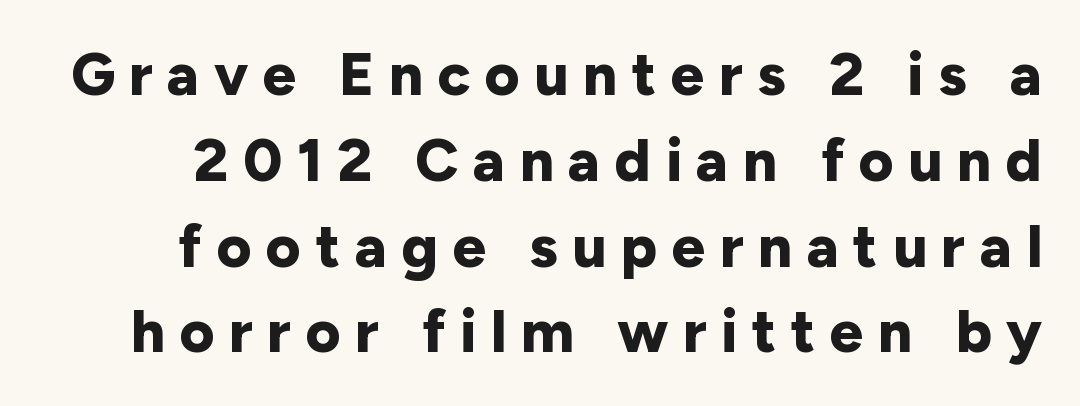
{"serif": "no", "italic": "no", "bold": "yes", "weight": "bold", "width": "normal", "stroke_contrast": "low", "x_height": "medium", "monospaced": "no", "underline": "no", "line_spacing": "normal", "line_spacing_ratio": 1.43, "letter_spacing": "wide", "letter_spacing_em": 0.24, "glyph_px": 60}
